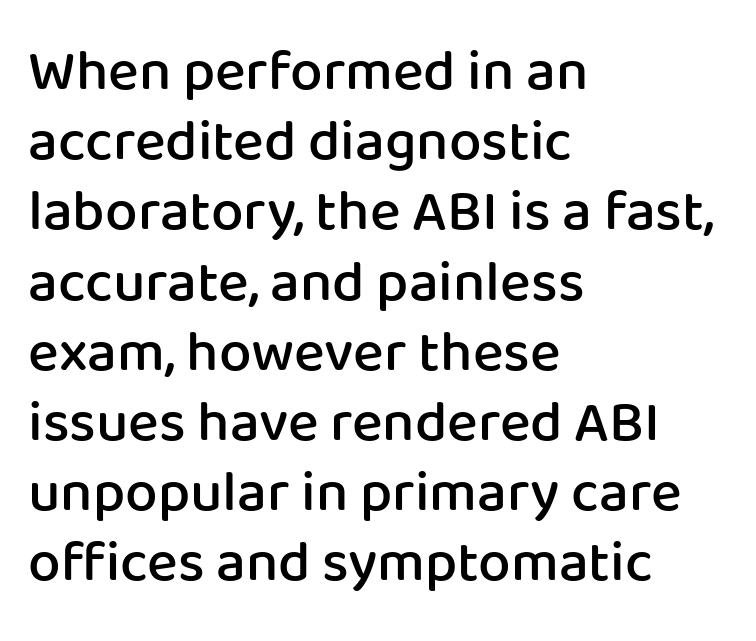
Alignment: flush left. Does the lettering tilt? It doesn't — this is upright. Semibold letterforms, between regular and bold. Unlike a traditional serif, this face leaves its strokes unadorned. A clean baseline with only descenders dipping below it. Letter spacing: default.
